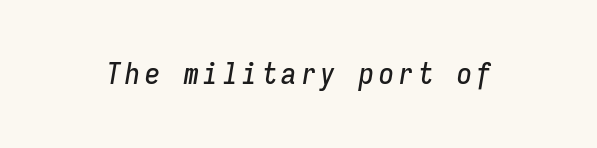
The image shows 30 px condensed type, italic (leaning right), monospaced; set not underlined; low stroke contrast and a medium x-height.
